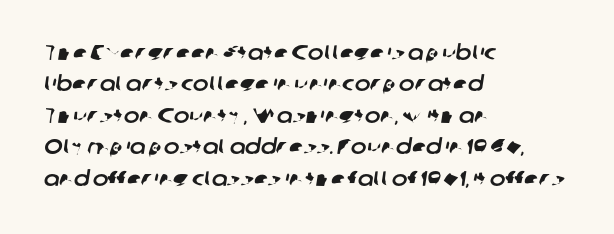
The image shows 21 px text type; set left-aligned, normal line spacing (1.5x), normal letter spacing, not underlined.
